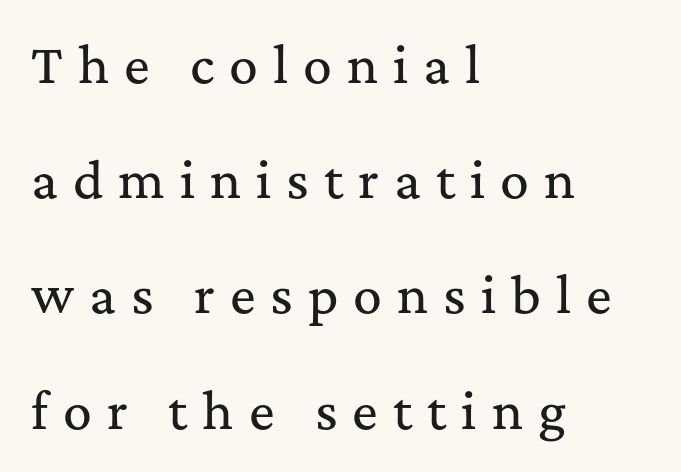
You could fit nearly another row in the gap between these rows. Character widths vary here, with narrow letters taking less room than wide ones. The text block is weighted toward the left margin, trailing off unevenly rightward. Substantial extra tracking has been applied to these lines.
